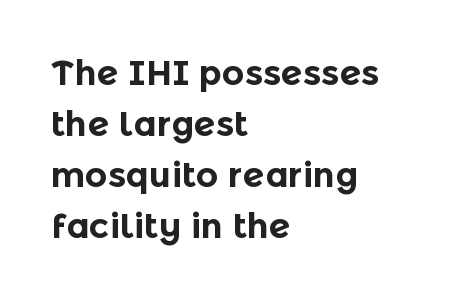
Q: Is the text bold? A: Yes.
Q: Is the text italic (slanted)? A: No, it is upright.
Q: Is the typeface a serif or a sans-serif typeface? A: Sans-serif.
Q: Is the text underlined? A: No.
Q: How is the paragraph aligned? A: Left-aligned.
Q: Is the spacing between letters normal or unusually wide? A: Normal.
Q: Is the spacing between lines tight, normal or loose? A: Normal.
Q: Width (condensed, normal, or wide)? A: Normal.
Q: x-height? A: Medium.
Q: Monospaced? A: No.
